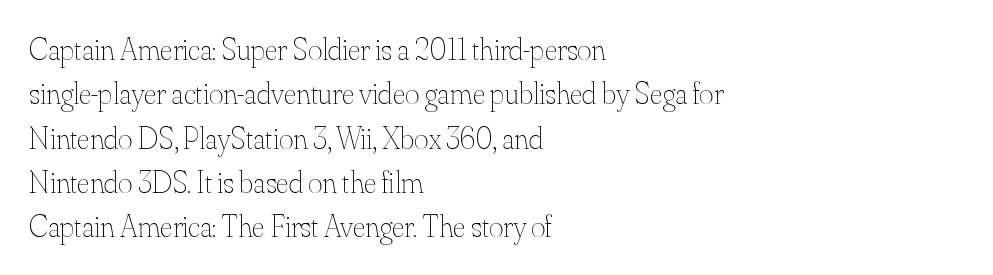
No italicization has been applied; the sample stays upright. Is the block centered? No — it sits flush against the left margin. Unbolded letterforms with no extra heft. Vertically, the passage feels balanced, rows spaced as you'd expect. This sample has the flowing, uneven cadence of proportional lettering.
